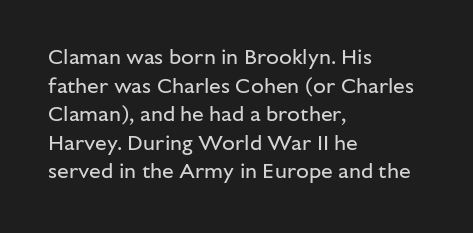
Line beginnings align vertically; line endings do not. Whoever set this chose a conventional vertical rhythm. Stroke mass is kept to a normal reading level or below. Nobody touched the tracking dial on this one.
